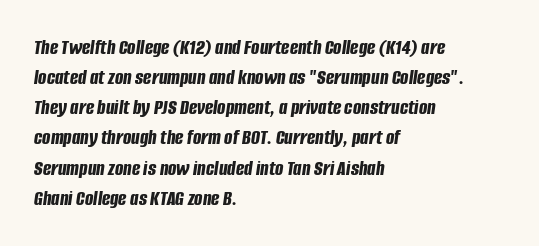
The typography opts for an oblique posture over an upright one. Typesetter's note: full bold, strokes at maximum text heaviness. Horizontally, the lines are justified to the leading edge only. The passage shown is not underscored anywhere. Normally led — the rows are evenly, conventionally spaced. The passage shown has conventional tracking throughout.
